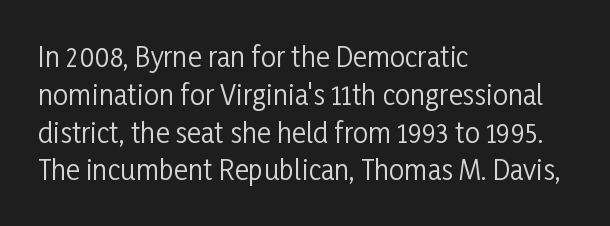
{"italic": "no", "bold": "no", "underline": "no", "align": "left", "line_spacing": "normal", "line_spacing_ratio": 1.4, "letter_spacing": "normal", "letter_spacing_em": 0.0, "glyph_px": 27}
